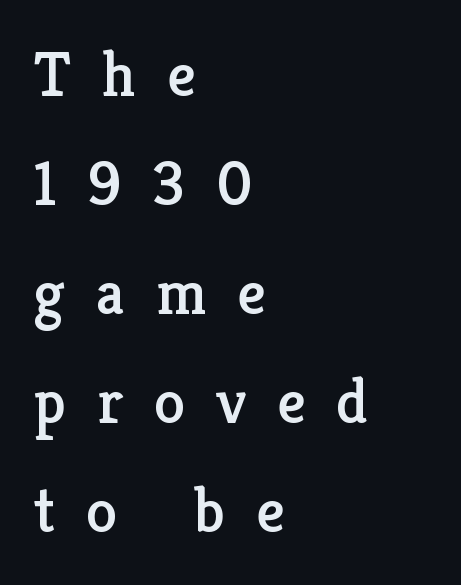
Looks like regular typesetting: each glyph gets only the width it needs. Leftover space on each line is placed entirely after the last word. Italic? Not at all — the glyphs are vertical. Are there feet on the stems? There are — it's a serif.
